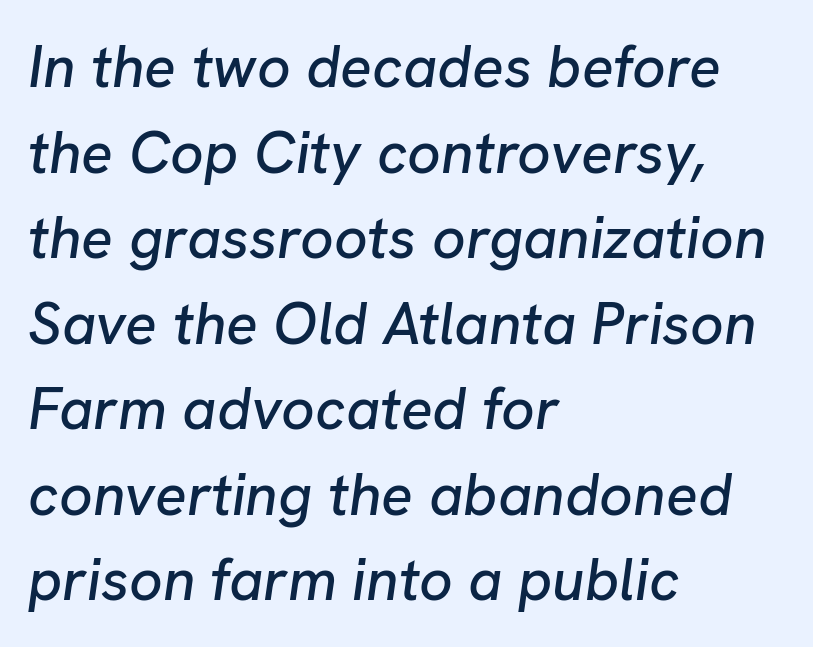
{"italic": "yes", "lean": "right", "slant_degrees": 8, "width": "normal", "stroke_contrast": "low", "x_height": "medium", "monospaced": "no", "underline": "no", "align": "left", "line_spacing": "normal", "line_spacing_ratio": 1.45, "letter_spacing": "normal", "letter_spacing_em": 0.0, "glyph_px": 59}
